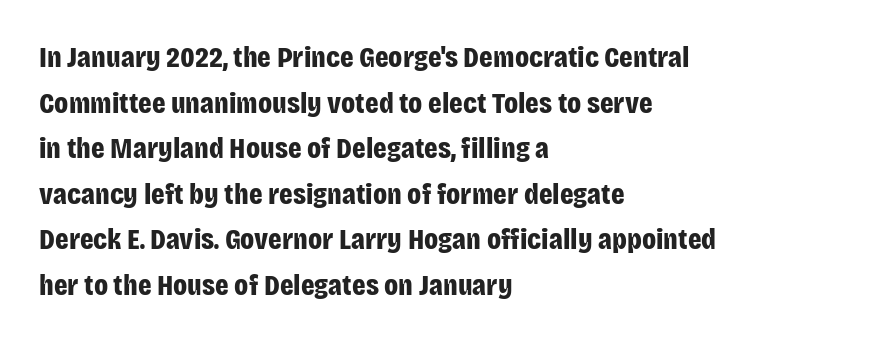
Q: Is the text bold? A: Yes.
Q: Is the text italic (slanted)? A: No, it is upright.
Q: Is the typeface a serif or a sans-serif typeface? A: Sans-serif.
Q: Is the text underlined? A: No.
Q: How is the paragraph aligned? A: Left-aligned.
Q: Is the spacing between letters normal or unusually wide? A: Normal.
Q: Is the spacing between lines tight, normal or loose? A: Normal.
Q: Width (condensed, normal, or wide)? A: Condensed.
Q: Stroke contrast? A: Low.
Q: x-height? A: Large.
Q: Monospaced? A: No.
